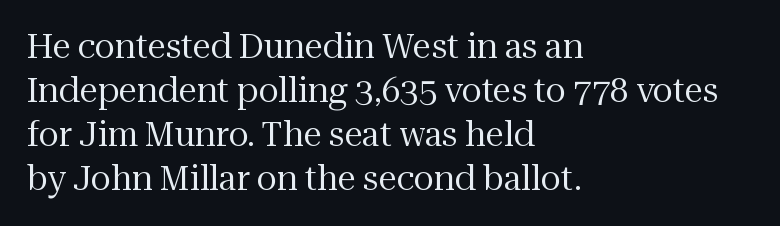
Q: Is the text bold? A: No.
Q: Is the text italic (slanted)? A: No, it is upright.
Q: Is the typeface a serif or a sans-serif typeface? A: Serif.
Q: Is the text underlined? A: No.
Q: How is the paragraph aligned? A: Left-aligned.
Q: Is the spacing between letters normal or unusually wide? A: Normal.
Q: Is the spacing between lines tight, normal or loose? A: Normal.
Q: Width (condensed, normal, or wide)? A: Normal.
Q: Stroke contrast? A: Medium.
Q: x-height? A: Medium.
Q: Monospaced? A: No.
